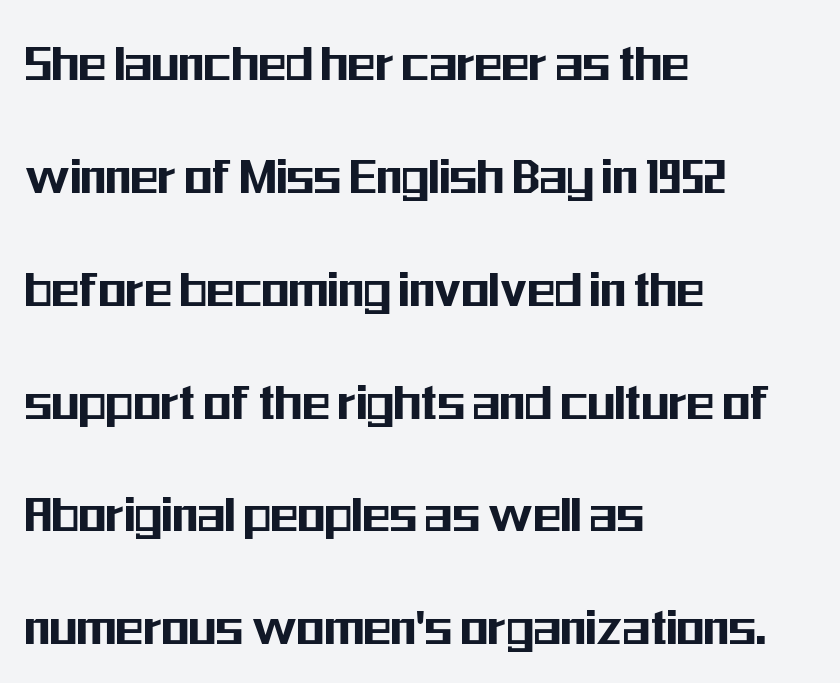
The image shows 57 px condensed sans-serif type, upright; set left-aligned, loose line spacing (1.98x), normal letter spacing, not underlined; medium stroke contrast and a medium x-height.
